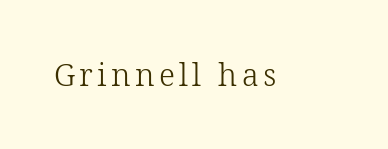
The image shows 31 px light serif type, upright; set not underlined; low stroke contrast and a medium x-height.
